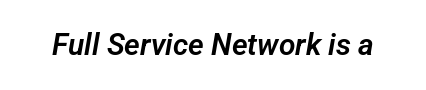
{"serif": "no", "width": "normal", "stroke_contrast": "low", "x_height": "medium", "monospaced": "no", "underline": "no", "letter_spacing": "normal", "letter_spacing_em": 0.0, "glyph_px": 30}
